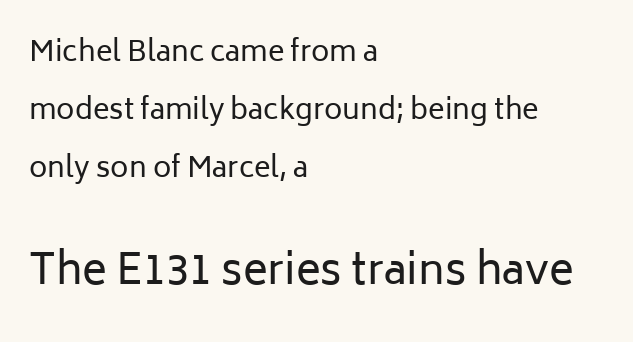
The image shows 42 px regular-weight sans-serif type, upright; set left-aligned, loose line spacing (2.08x), normal letter spacing, not underlined; the second (bottom) block is 1.5x larger; low stroke contrast and a medium x-height.
